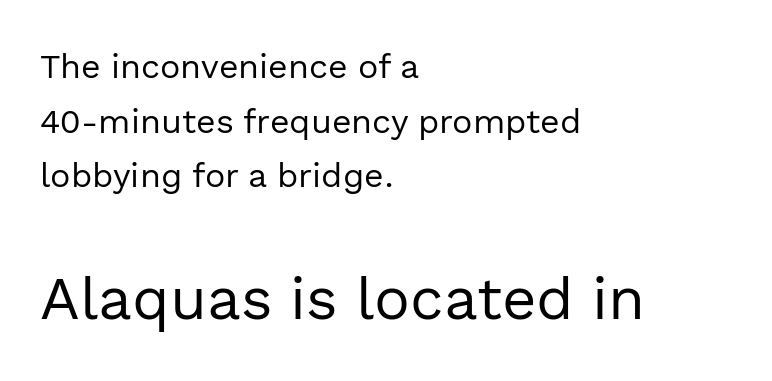
Q: Is the text bold? A: No.
Q: Is the text italic (slanted)? A: No, it is upright.
Q: Is the typeface a serif or a sans-serif typeface? A: Sans-serif.
Q: Is the text underlined? A: No.
Q: How is the paragraph aligned? A: Left-aligned.
Q: Is the spacing between letters normal or unusually wide? A: Normal.
Q: Is the spacing between lines tight, normal or loose? A: Normal.
Q: Which block of text is set in a larger size, the first (top) or the second (bottom)? A: The second (bottom) one.
Q: Width (condensed, normal, or wide)? A: Normal.
Q: x-height? A: Medium.
Q: Monospaced? A: No.
